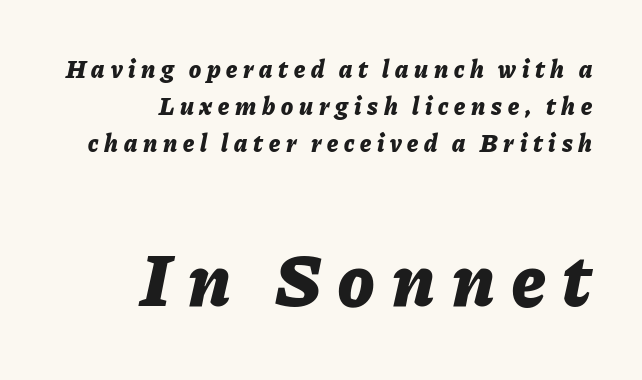
Q: Is the text bold? A: Yes.
Q: Is the text italic (slanted)? A: Yes, it leans right by about 11 degrees.
Q: Is the text underlined? A: No.
Q: How is the paragraph aligned? A: Right-aligned.
Q: Is the spacing between letters normal or unusually wide? A: Unusually wide.
Q: Is the spacing between lines tight, normal or loose? A: Normal.
Q: Which block of text is set in a larger size, the first (top) or the second (bottom)? A: The second (bottom) one.
Q: Width (condensed, normal, or wide)? A: Normal.
Q: Stroke contrast? A: Low.
Q: x-height? A: Medium.
Q: Monospaced? A: No.
